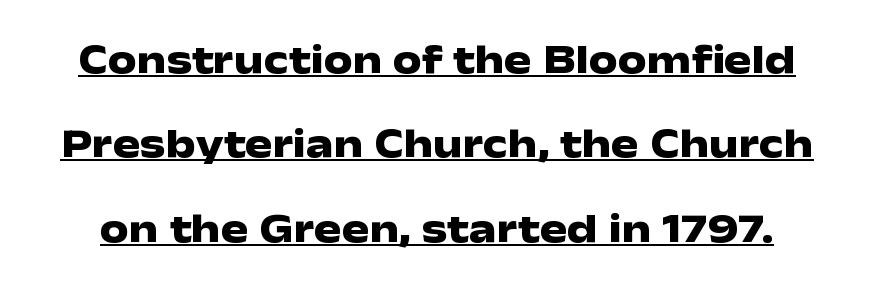
{"serif": "no", "italic": "no", "bold": "yes", "weight": "heavy", "width": "wide", "stroke_contrast": "low", "x_height": "medium", "monospaced": "no", "underline": "yes", "line_spacing": "loose", "line_spacing_ratio": 2.06, "letter_spacing": "normal", "letter_spacing_em": 0.0, "glyph_px": 41}
